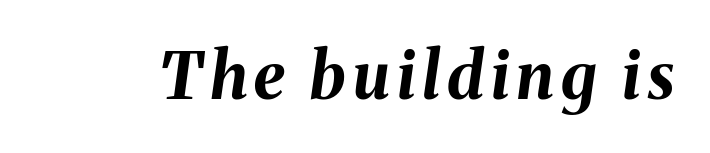
Students, this is bold: see how much ink each stroke carries. Characters are canted at an angle relative to the baseline's perpendicular. Spacing verdict: proportional, widths tailored to each character. The foot of each line stays bare and open.
